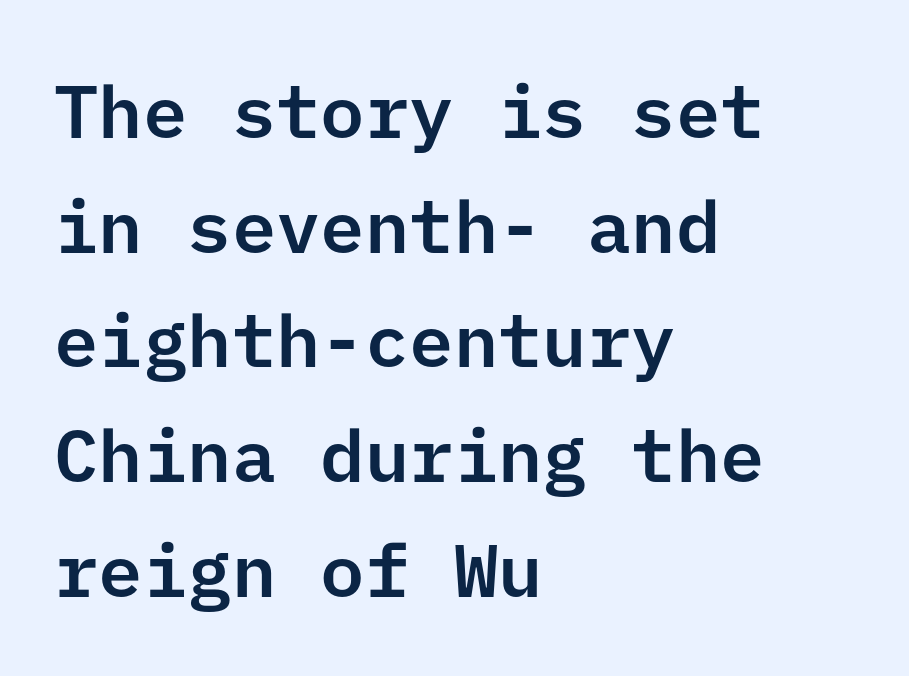
Q: Is the text italic (slanted)? A: No, it is upright.
Q: Is the typeface a serif or a sans-serif typeface? A: Sans-serif.
Q: Is the text underlined? A: No.
Q: How is the paragraph aligned? A: Left-aligned.
Q: Is the spacing between letters normal or unusually wide? A: Normal.
Q: Is the spacing between lines tight, normal or loose? A: Normal.
Q: Width (condensed, normal, or wide)? A: Normal.
Q: Stroke contrast? A: Low.
Q: x-height? A: Medium.
